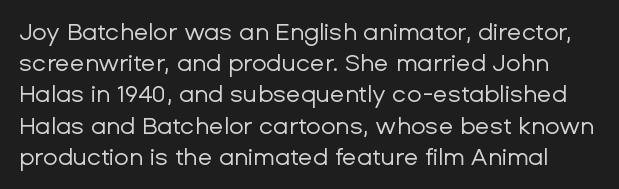
The passage shown is not underscored anywhere. Vertical stems look standard width or narrower in stroke. This sample uses plain, unmodified letter spacing. This is roman type, the default non-slanted kind. Students, observe: this is what conventionally led text looks like.
